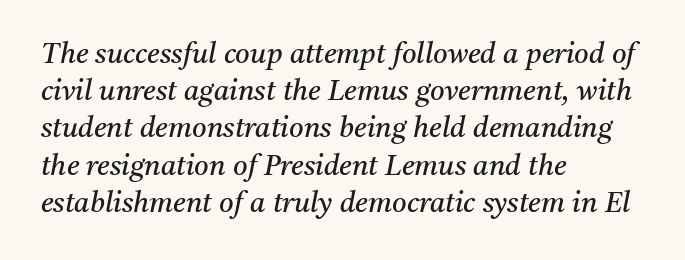
The gap between lines stays unmarked. The text was rendered using a seriffed face with decorative stroke endings. Yep, that's italic — everything's leaning. Varying glyph widths throughout — classic text-font behaviour. Line beginnings align vertically; line endings do not. Short note: letters normally spaced.
